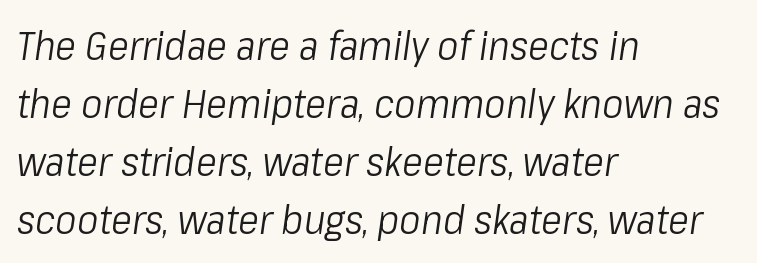
The strokes are not fattened; the text isn't bold. A bare baseline throughout the passage. A typesetter would call this proportional, since set widths differ per character. The rag falls on the right side of this text block.
